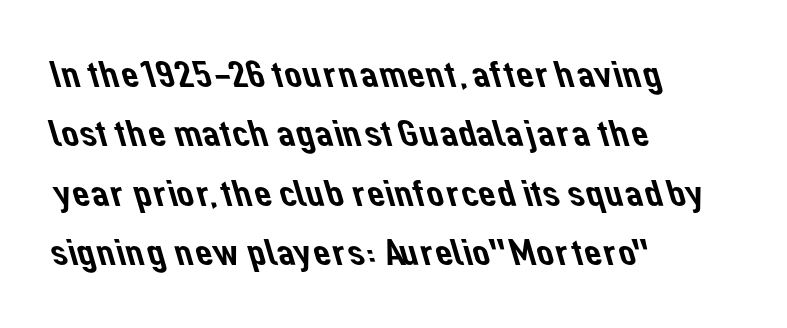
Horizontally, the lines are justified to the leading edge only. Underline: absent. In terms of letterspacing, this is plain default setting. Serif or sans? Sans — the stroke terminals are bare. Do the characters align in a grid? No, the font is proportional. Notice how descenders clear the ascenders below comfortably — that's standard leading.
